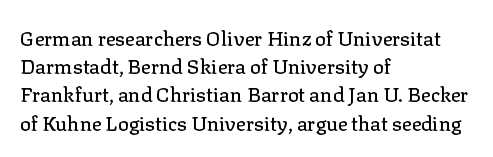
{"italic": "no", "underline": "no", "align": "left", "line_spacing": "normal", "line_spacing_ratio": 1.41, "letter_spacing": "normal", "letter_spacing_em": 0.0, "glyph_px": 20}
